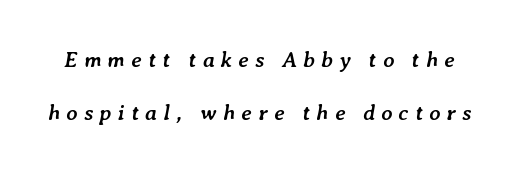
{"italic": "yes", "lean": "right", "slant_degrees": 7, "bold": "yes", "underline": "no", "line_spacing": "loose", "line_spacing_ratio": 2.43, "letter_spacing": "wide", "letter_spacing_em": 0.28, "glyph_px": 22}
